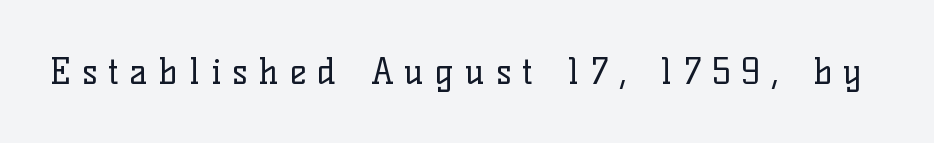
The image shows 35 px regular-weight serif type, upright; set unusually wide letter spacing (+0.32 em), not underlined; low stroke contrast and a medium x-height.
